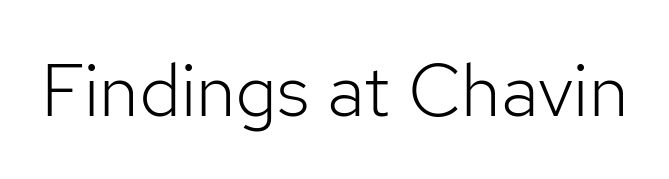
The image shows 74 px light sans-serif type, upright; set normal letter spacing, not underlined; low stroke contrast and a medium x-height.
